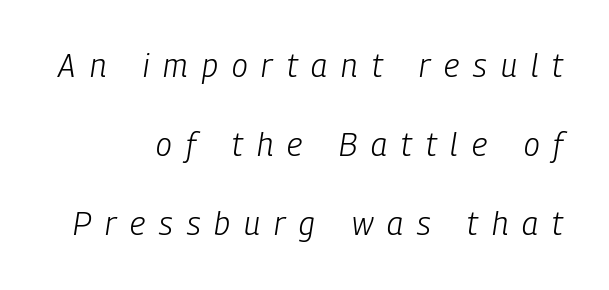
The image shows 32 px light, condensed type, italic (leaning right); set right-aligned, loose line spacing (2.47x), unusually wide letter spacing (+0.44 em), not underlined; low stroke contrast and a medium x-height.
